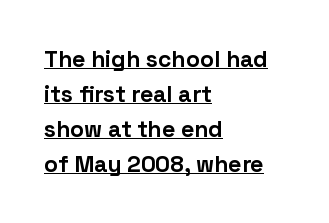
Strong, thick strokes mark this as bold type. If you drew a line through each stem, it would be perfectly vertical. The passage shown has conventional tracking throughout. Typeset ragged right — the left edge is the straight one.
